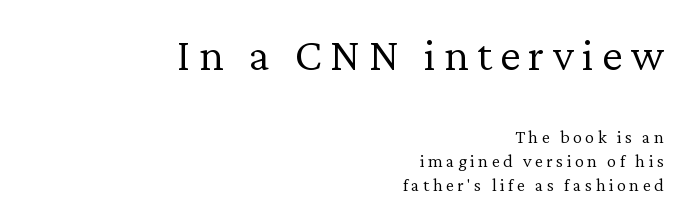
The lines sit at an ordinary, default distance from one another. Weight: regular or lighter. A flush-right, rag-left setting is used for this passage. Descenders hang freely into open space.
